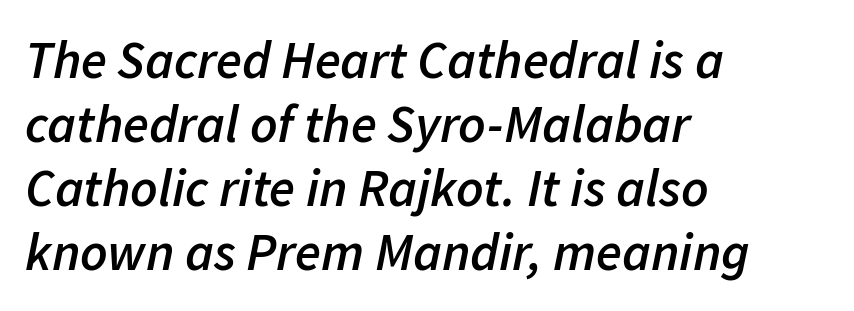
Q: Is the text bold? A: Semi-bold.
Q: Is the text italic (slanted)? A: Yes, it leans right by about 11 degrees.
Q: Is the text underlined? A: No.
Q: How is the paragraph aligned? A: Left-aligned.
Q: Is the spacing between letters normal or unusually wide? A: Normal.
Q: Width (condensed, normal, or wide)? A: Normal.
Q: Stroke contrast? A: Low.
Q: x-height? A: Medium.
Q: Monospaced? A: No.
